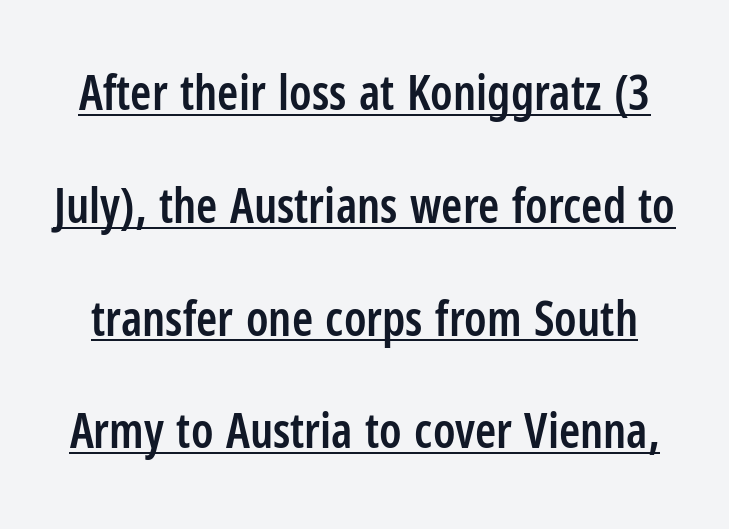
Each letter keeps its own natural width here, so spacing adapts to shape. If you measured baseline to baseline, you'd find a long distance. Compared with undecorated copy, this sample adds a rule below the words. Ordinary non-slanted type is in use. Nothing sits at the stroke ends, so this counts as sans-serif.
